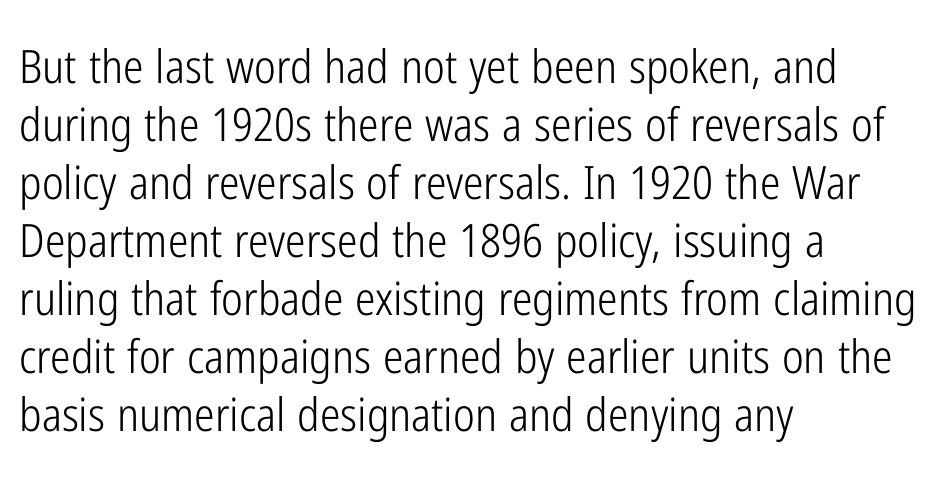
Q: Is the text bold? A: No.
Q: Is the text italic (slanted)? A: No, it is upright.
Q: Is the typeface a serif or a sans-serif typeface? A: Sans-serif.
Q: Is the text underlined? A: No.
Q: How is the paragraph aligned? A: Left-aligned.
Q: Is the spacing between letters normal or unusually wide? A: Normal.
Q: Is the spacing between lines tight, normal or loose? A: Normal.
Q: Width (condensed, normal, or wide)? A: Condensed.
Q: Stroke contrast? A: Low.
Q: x-height? A: Medium.
Q: Monospaced? A: No.
